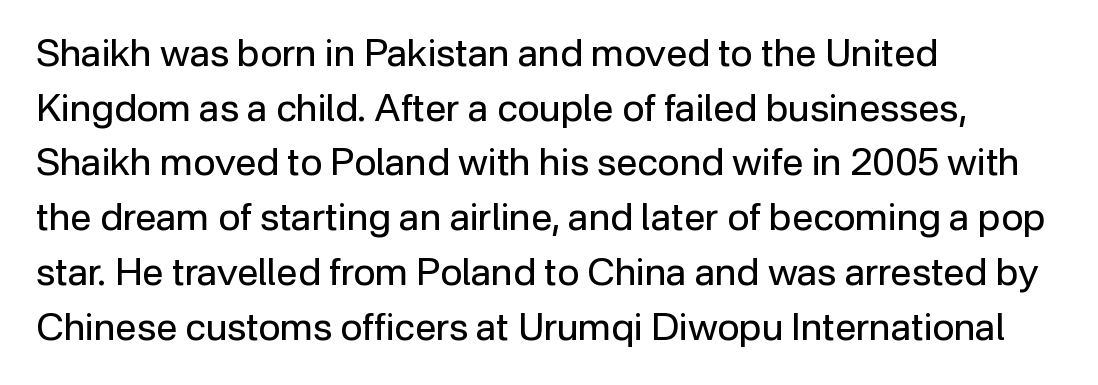
Q: Is the text bold? A: No.
Q: Is the text italic (slanted)? A: No, it is upright.
Q: Is the typeface a serif or a sans-serif typeface? A: Sans-serif.
Q: Is the text underlined? A: No.
Q: How is the paragraph aligned? A: Left-aligned.
Q: Is the spacing between letters normal or unusually wide? A: Normal.
Q: Is the spacing between lines tight, normal or loose? A: Normal.
Q: Width (condensed, normal, or wide)? A: Normal.
Q: Stroke contrast? A: Low.
Q: x-height? A: Medium.
Q: Monospaced? A: No.
